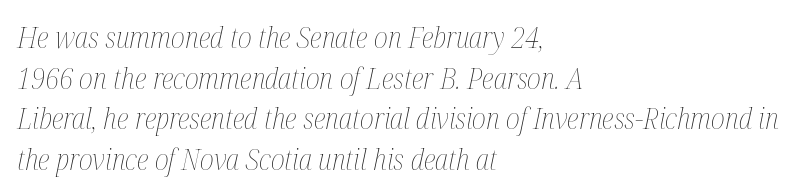
Reading down the column, the eye jumps a familiar distance to each next line. The whole block is typeset with a tilt. A typesetter would call this proportional, since set widths differ per character. A typesetter would call this zero additional tracking. Horizontal alignment here is leftward, the default for most running prose. Caption: face not bold, strokes unweighted.
